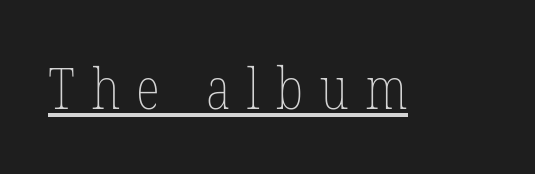
The image shows 57 px thin, condensed type, upright; set unusually wide letter spacing (+0.29 em), underlined; low stroke contrast and a medium x-height.
